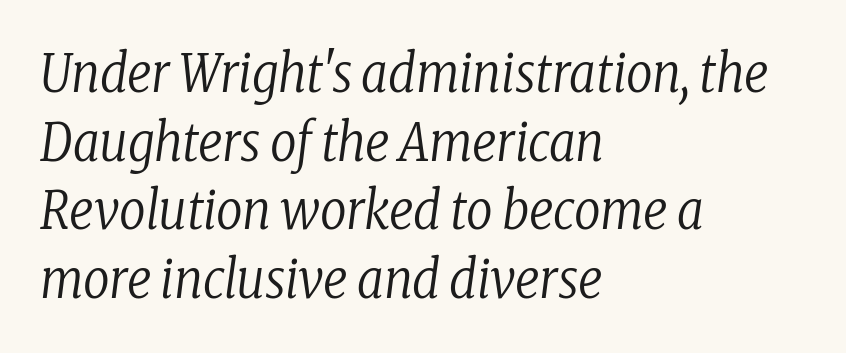
The image shows 52 px regular-weight, condensed serif type, italic (leaning right); set left-aligned, normal line spacing (1.32x), normal letter spacing, not underlined; low stroke contrast and a medium x-height.
